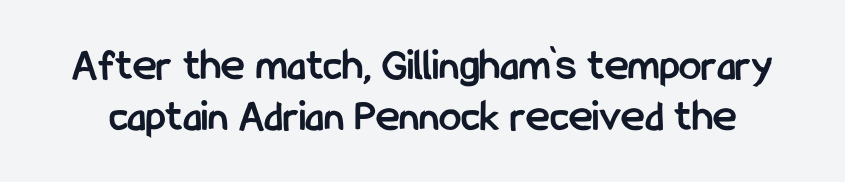
Cramped leading. Proportional: the letters do not fall into vertical columns. The face used here has the dense, thick strokes of a bold. Characters follow at the spacing the type designer built in. Tall strokes in this sample are plumb rather than angled. Glance below the letters and you will spot only blank space.
